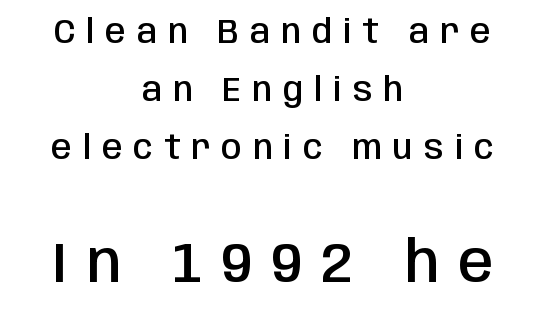
Q: Is the text bold? A: Semi-bold.
Q: Is the text italic (slanted)? A: No, it is upright.
Q: Is the typeface a serif or a sans-serif typeface? A: Sans-serif.
Q: Is the text underlined? A: No.
Q: How is the paragraph aligned? A: Centered.
Q: Is the spacing between letters normal or unusually wide? A: Unusually wide.
Q: Which block of text is set in a larger size, the first (top) or the second (bottom)? A: The second (bottom) one.
Q: Width (condensed, normal, or wide)? A: Condensed.
Q: Stroke contrast? A: Low.
Q: x-height? A: Large.
Q: Monospaced? A: No.
